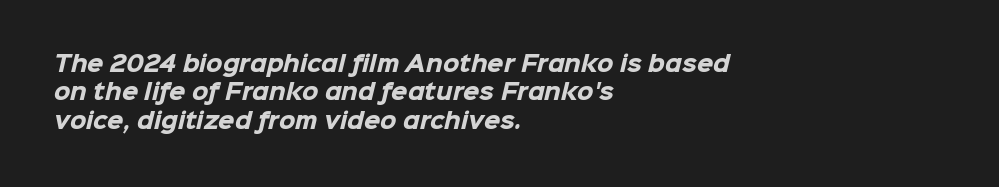
The image shows 21 px bold type; set left-aligned, normal line spacing (1.35x), normal letter spacing, not underlined.
